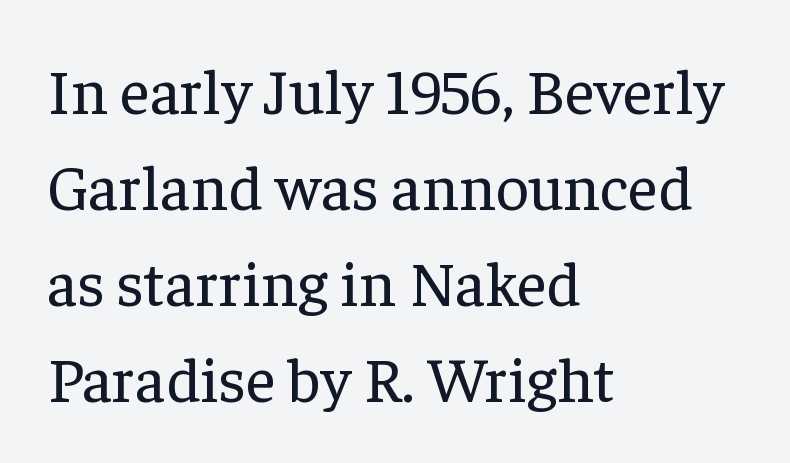
{"serif": "yes", "italic": "no", "bold": "no", "weight": "regular", "width": "normal", "stroke_contrast": "low", "x_height": "medium", "monospaced": "no", "underline": "no", "align": "left", "line_spacing": "normal", "line_spacing_ratio": 1.5, "letter_spacing": "normal", "letter_spacing_em": 0.0, "glyph_px": 64}
